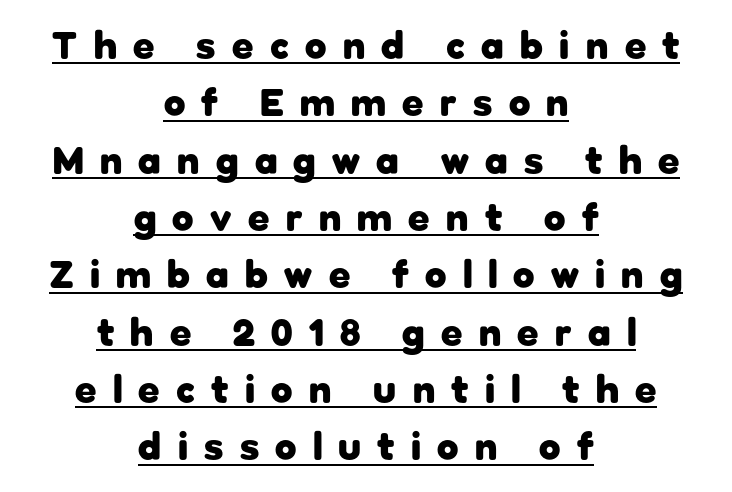
The image shows 39 px heavy sans-serif type, upright; set centered, normal line spacing (1.47x), unusually wide letter spacing (+0.42 em), underlined; low stroke contrast and a medium x-height.
